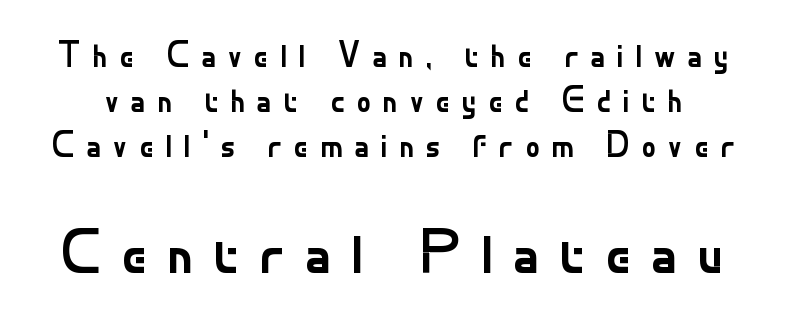
{"serif": "no", "italic": "no", "bold": "no", "weight": "regular", "width": "normal", "stroke_contrast": "low", "x_height": "small", "monospaced": "no", "underline": "no", "line_spacing": "normal", "line_spacing_ratio": 1.25, "letter_spacing": "wide", "letter_spacing_em": 0.31, "larger_block": "second", "size_ratio": 1.75, "glyph_px": 63}
